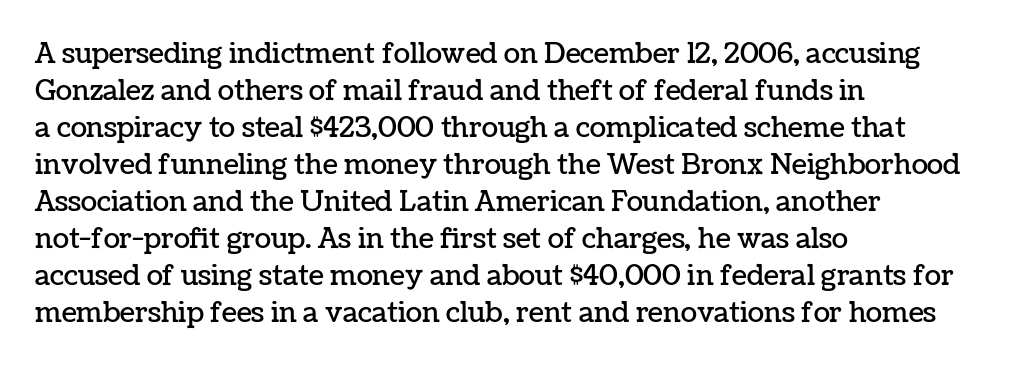
{"italic": "no", "underline": "no", "align": "left", "line_spacing": "normal", "line_spacing_ratio": 1.37, "letter_spacing": "normal", "letter_spacing_em": 0.0, "glyph_px": 27}
